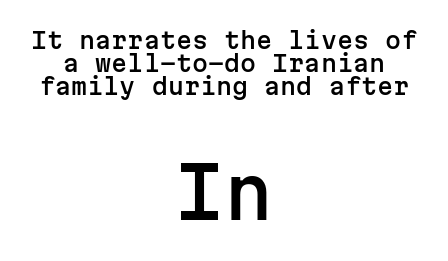
The image shows 70 px sans-serif type, upright, monospaced; set centered, tight line spacing (0.99x), normal letter spacing, not underlined; the second (bottom) block is 3.04x larger; low stroke contrast and a medium x-height.
